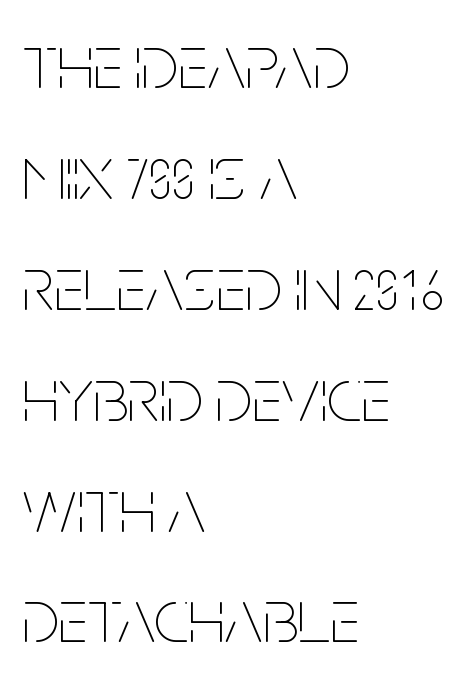
The image shows 77 px thin, condensed type, upright; set left-aligned, normal line spacing (1.44x), normal letter spacing, not underlined; low stroke contrast and a large x-height.
